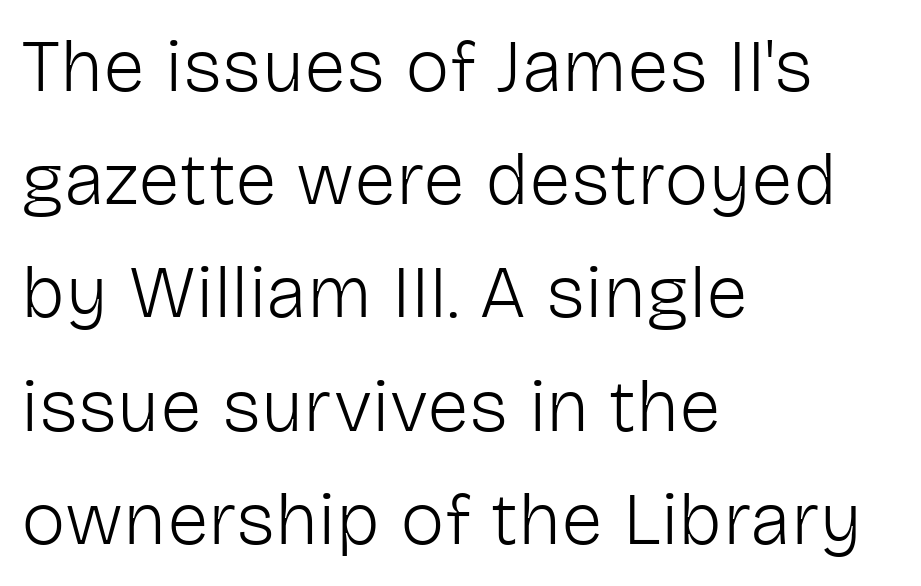
Q: Is the text bold? A: No.
Q: Is the text italic (slanted)? A: No, it is upright.
Q: Is the typeface a serif or a sans-serif typeface? A: Sans-serif.
Q: Is the text underlined? A: No.
Q: How is the paragraph aligned? A: Left-aligned.
Q: Is the spacing between letters normal or unusually wide? A: Normal.
Q: Is the spacing between lines tight, normal or loose? A: Normal.
Q: Width (condensed, normal, or wide)? A: Normal.
Q: Stroke contrast? A: Low.
Q: x-height? A: Medium.
Q: Monospaced? A: No.
